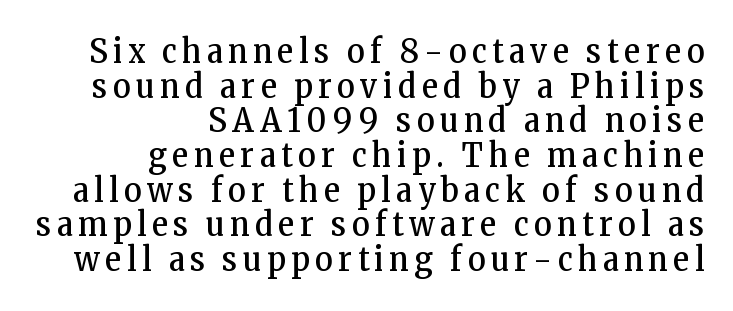
{"serif": "yes", "italic": "no", "bold": "no", "weight": "regular", "width": "condensed", "stroke_contrast": "low", "x_height": "medium", "monospaced": "no", "underline": "no", "align": "right", "line_spacing": "tight", "line_spacing_ratio": 1.02, "glyph_px": 34}
